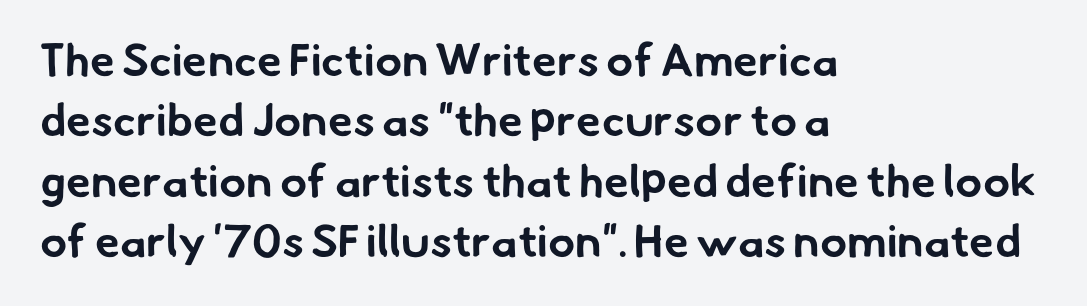
{"serif": "no", "bold": "yes", "weight": "bold", "width": "normal", "stroke_contrast": "low", "x_height": "small", "monospaced": "no", "underline": "no", "align": "left", "line_spacing": "normal", "line_spacing_ratio": 1.34, "letter_spacing": "normal", "letter_spacing_em": 0.0, "glyph_px": 45}
